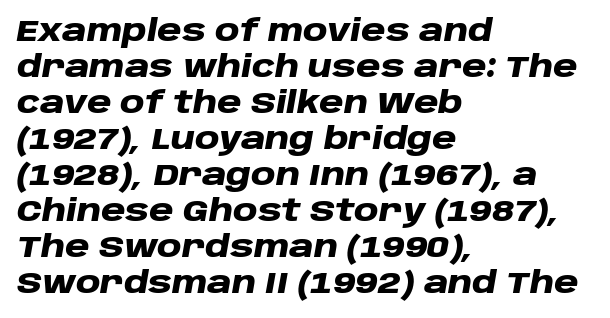
How heavy is the stroke? Heavy — this is a bold. Is the type slanted? Yes — the strokes lean at a clear angle. Looks like regular typesetting: each glyph gets only the width it needs. Layout note: lines flush left.
